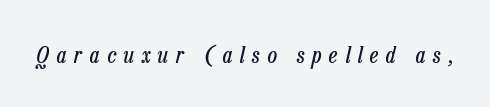
Q: Is the text bold? A: No.
Q: Is the text italic (slanted)? A: Yes, it leans right by about 13 degrees.
Q: Is the text underlined? A: No.
Q: Is the spacing between letters normal or unusually wide? A: Unusually wide.
